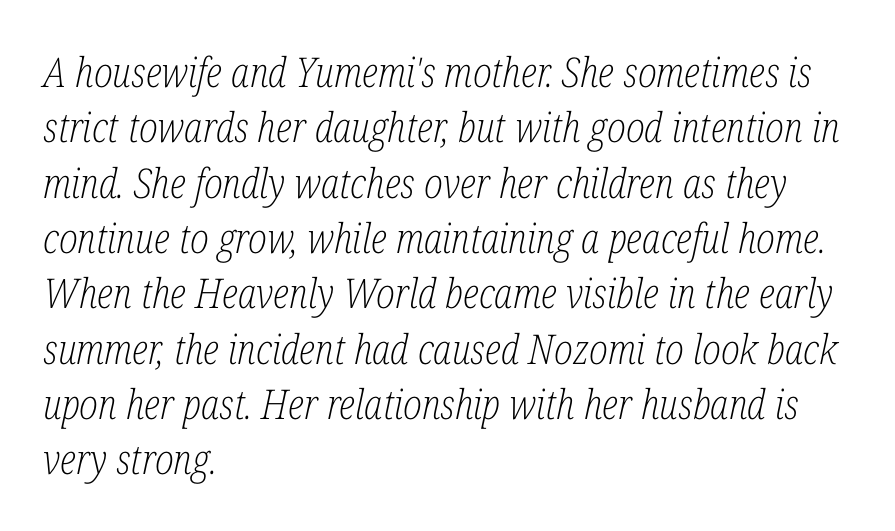
Q: Is the text bold? A: No.
Q: Is the text italic (slanted)? A: Yes, it leans right by about 12 degrees.
Q: Is the typeface a serif or a sans-serif typeface? A: Serif.
Q: Is the text underlined? A: No.
Q: How is the paragraph aligned? A: Left-aligned.
Q: Is the spacing between letters normal or unusually wide? A: Normal.
Q: Is the spacing between lines tight, normal or loose? A: Normal.
Q: Width (condensed, normal, or wide)? A: Condensed.
Q: Stroke contrast? A: Low.
Q: x-height? A: Medium.
Q: Monospaced? A: No.
